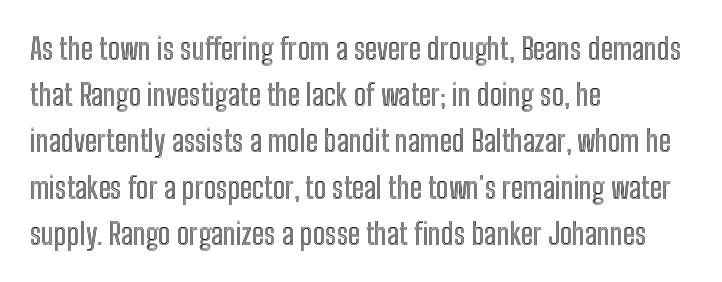
The image shows 30 px condensed type, upright; set left-aligned, normal line spacing (1.54x), normal letter spacing, not underlined; a medium x-height.
